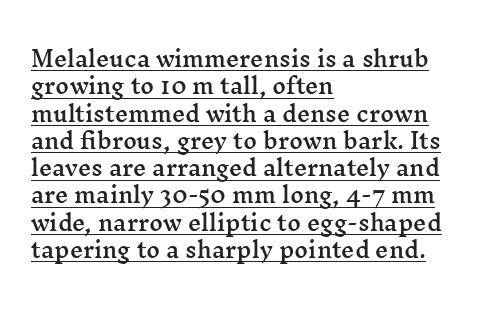
{"italic": "no", "underline": "yes", "align": "left", "line_spacing": "normal", "line_spacing_ratio": 1.3, "letter_spacing": "normal", "letter_spacing_em": 0.0, "glyph_px": 21}
